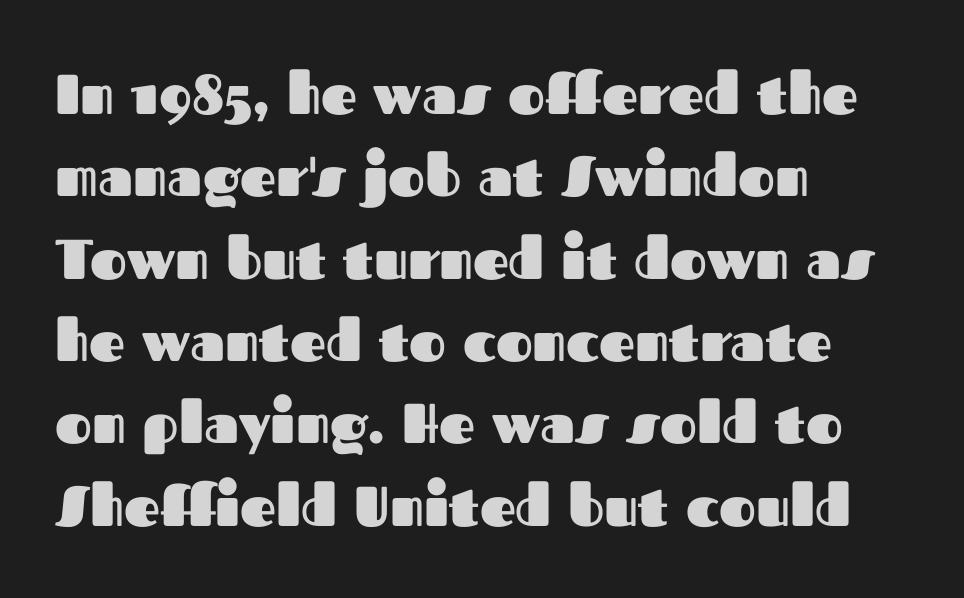
Q: Is the text bold? A: Yes.
Q: Is the text italic (slanted)? A: No, it is upright.
Q: Is the typeface a serif or a sans-serif typeface? A: Sans-serif.
Q: Is the text underlined? A: No.
Q: How is the paragraph aligned? A: Left-aligned.
Q: Is the spacing between letters normal or unusually wide? A: Normal.
Q: Is the spacing between lines tight, normal or loose? A: Normal.
Q: Width (condensed, normal, or wide)? A: Normal.
Q: Stroke contrast? A: Medium.
Q: x-height? A: Medium.
Q: Monospaced? A: No.
